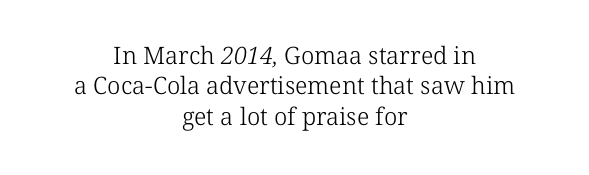
The horizontal fit of the characters is conventional and even. No chunkiness to these letters — they're not bold. Horizontal alignment here is central, giving a formal, balanced look. The foot of each line stays bare and open. In terms of leading, this rendering sits right in the middle.
